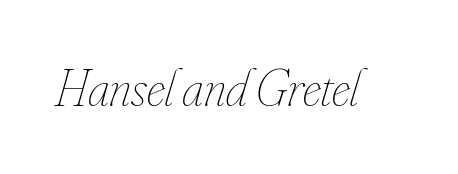
The image shows 53 px thin, condensed type, italic (leaning right); set normal letter spacing, not underlined; low stroke contrast and a small x-height.
